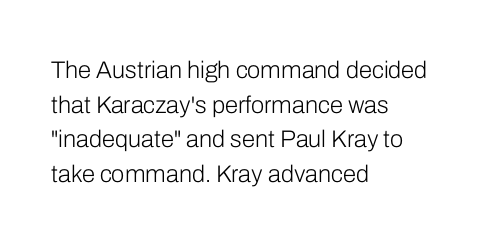
The image shows 24 px text type, upright; set left-aligned, normal line spacing (1.44x), normal letter spacing, not underlined.
